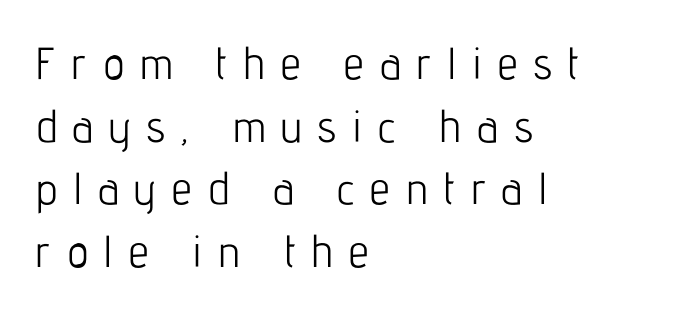
Q: Is the text bold? A: No.
Q: Is the text italic (slanted)? A: No, it is upright.
Q: Is the typeface a serif or a sans-serif typeface? A: Sans-serif.
Q: Is the text underlined? A: No.
Q: How is the paragraph aligned? A: Left-aligned.
Q: Is the spacing between letters normal or unusually wide? A: Unusually wide.
Q: Is the spacing between lines tight, normal or loose? A: Normal.
Q: Width (condensed, normal, or wide)? A: Condensed.
Q: Stroke contrast? A: Low.
Q: x-height? A: Medium.
Q: Monospaced? A: No.
